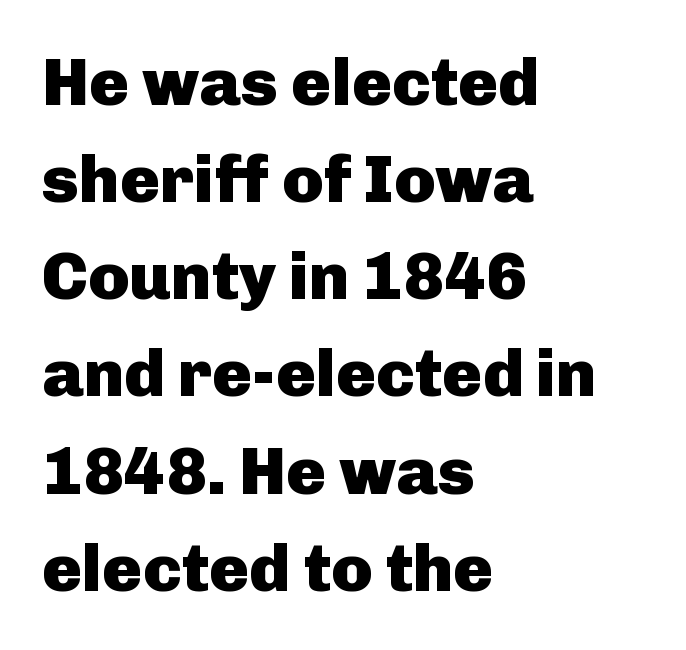
{"serif": "no", "italic": "no", "bold": "yes", "weight": "heavy", "width": "normal", "stroke_contrast": "low", "x_height": "medium", "monospaced": "no", "underline": "no", "align": "left", "line_spacing": "normal", "line_spacing_ratio": 1.45, "letter_spacing": "normal", "letter_spacing_em": 0.0, "glyph_px": 67}
